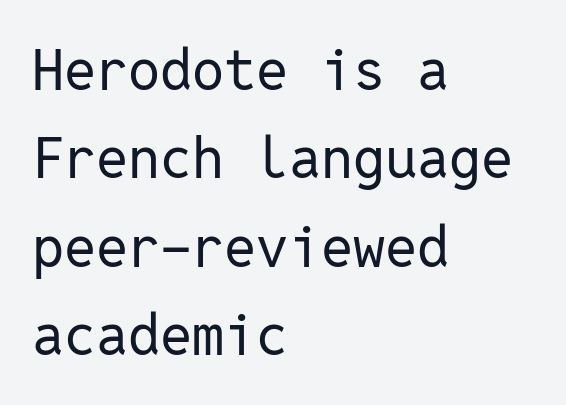
{"serif": "no", "italic": "no", "bold": "no", "weight": "regular", "width": "normal", "stroke_contrast": "low", "x_height": "medium", "monospaced": "yes", "underline": "no", "align": "left", "line_spacing": "normal", "line_spacing_ratio": 1.55, "letter_spacing": "normal", "letter_spacing_em": 0.0, "glyph_px": 57}
